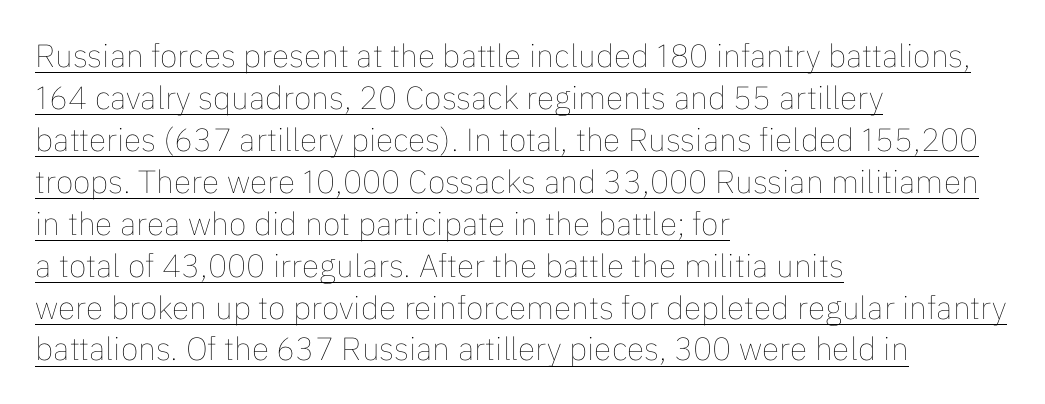
Q: Is the text bold? A: No.
Q: Is the text italic (slanted)? A: No, it is upright.
Q: Is the text underlined? A: Yes.
Q: How is the paragraph aligned? A: Left-aligned.
Q: Is the spacing between letters normal or unusually wide? A: Normal.
Q: Is the spacing between lines tight, normal or loose? A: Normal.
Q: Width (condensed, normal, or wide)? A: Normal.
Q: Stroke contrast? A: Low.
Q: x-height? A: Medium.
Q: Monospaced? A: No.
